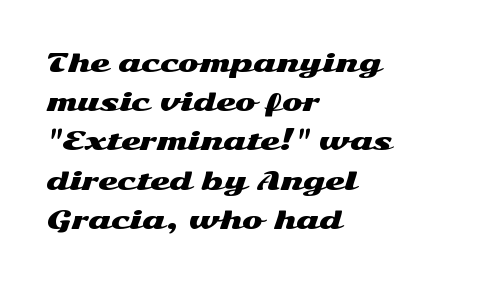
The foot of each line stays bare and open. Characters follow at the spacing the type designer built in. Line spacing here is normal.
